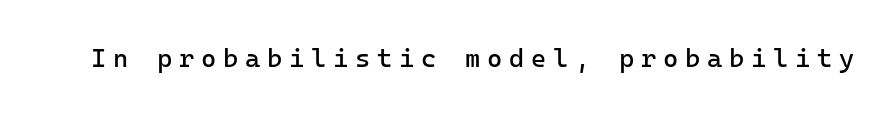
Honestly, there is no underline to notice here at all. Letters have the restrained weight of plain body copy at most. A roman cut, with each character standing at attention. The horizontal fit of the characters is loose and conspicuously gappy.
